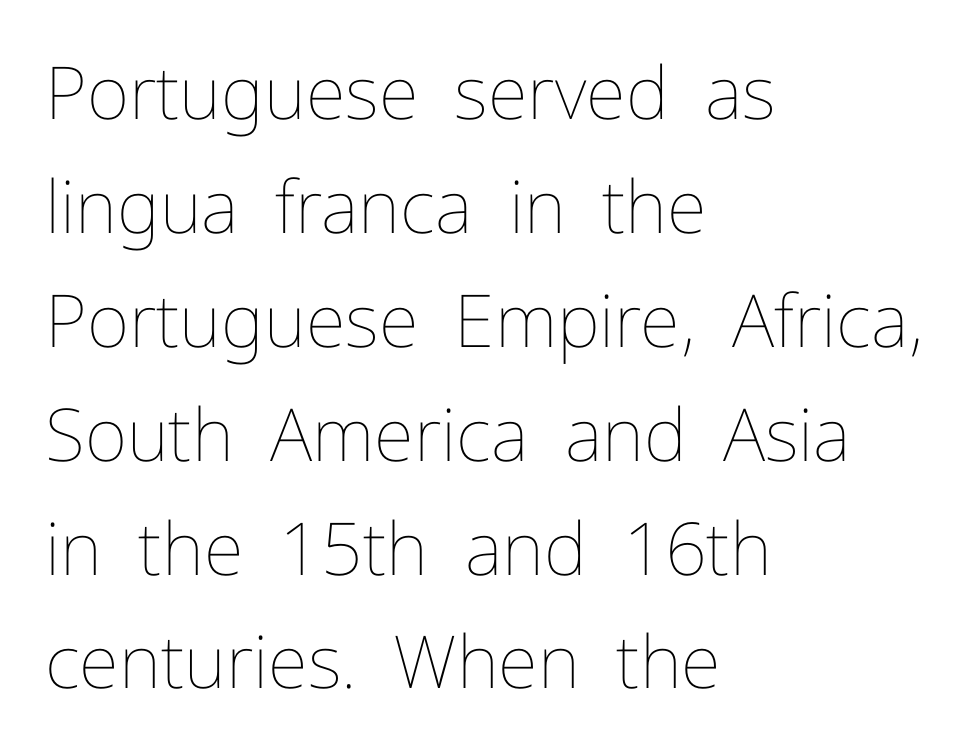
Honestly, the row spacing looks completely unremarkable. Descender tails drop into unmarked territory. This sample uses an upright cut, with every glyph sitting square on the baseline. Short note: letters normally spaced. Think of a printed novel: that variable character pitch is what you see here.
